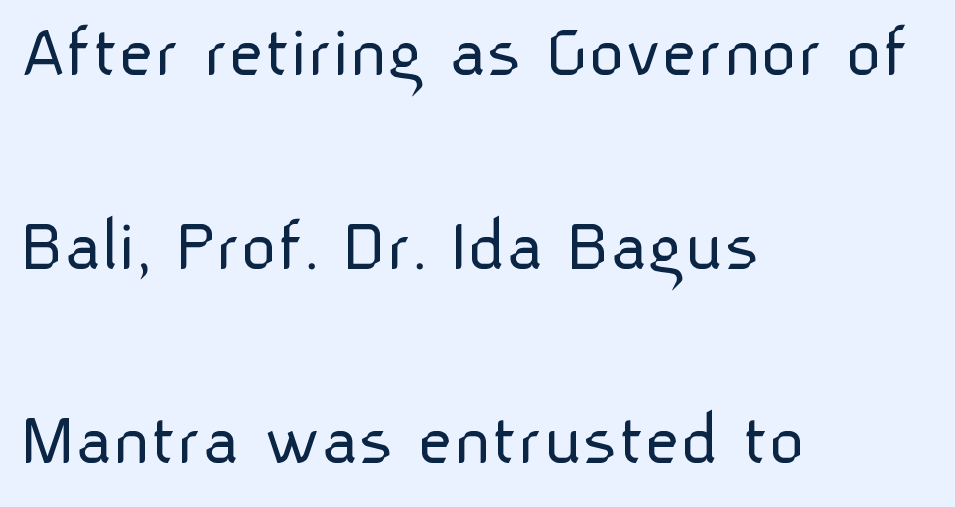
You could not count columns in this text — the font is proportionally spaced. Caption: face not bold, strokes unweighted. Notice the wide empty band between every row — that's loose leading. Line starts are locked; line ends wander.
